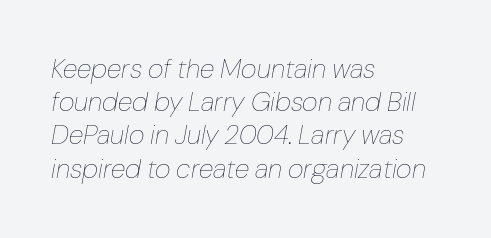
Q: Is the text bold? A: No.
Q: Is the text italic (slanted)? A: Yes, it leans right by about 10 degrees.
Q: Is the text underlined? A: No.
Q: How is the paragraph aligned? A: Left-aligned.
Q: Is the spacing between letters normal or unusually wide? A: Normal.
